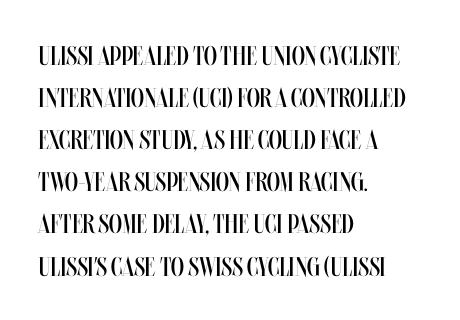
{"italic": "no", "bold": "no", "underline": "no", "align": "left", "line_spacing": "normal", "line_spacing_ratio": 1.56, "letter_spacing": "normal", "letter_spacing_em": 0.0, "glyph_px": 27}
